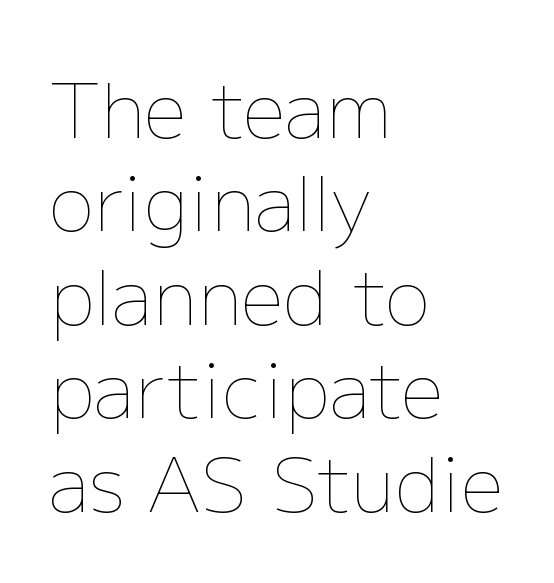
Q: Is the text bold? A: No.
Q: Is the text italic (slanted)? A: No, it is upright.
Q: Is the text underlined? A: No.
Q: How is the paragraph aligned? A: Left-aligned.
Q: Is the spacing between letters normal or unusually wide? A: Normal.
Q: Width (condensed, normal, or wide)? A: Normal.
Q: Stroke contrast? A: Low.
Q: x-height? A: Medium.
Q: Monospaced? A: No.
